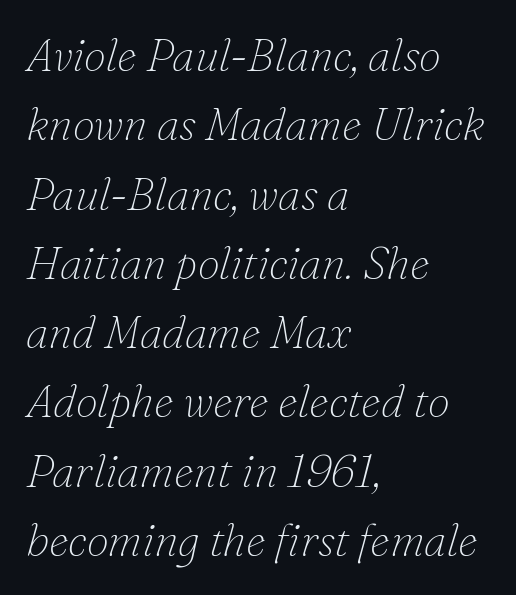
{"serif": "yes", "italic": "yes", "lean": "right", "slant_degrees": 16, "bold": "no", "weight": "thin", "width": "normal", "stroke_contrast": "low", "x_height": "small", "monospaced": "no", "underline": "no", "align": "left", "line_spacing": "normal", "line_spacing_ratio": 1.54, "letter_spacing": "normal", "letter_spacing_em": 0.0, "glyph_px": 45}
